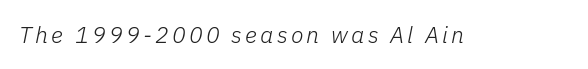
The image shows 23 px text type, italic (leaning right); set not underlined.
